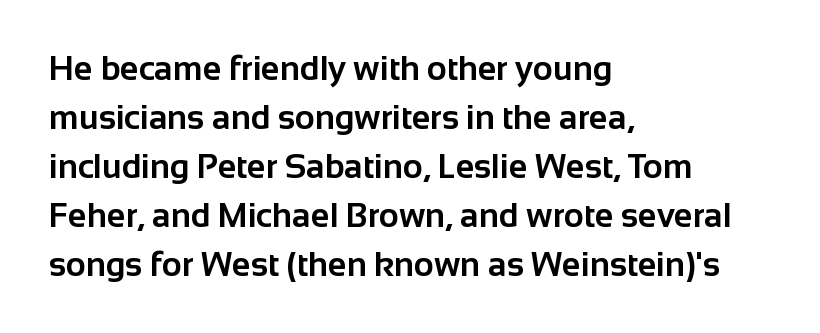
The typeface chosen for these lines omits serifs. Regarding leading, the lines here are spaced in the standard way. The line texture is even and compact thanks to regular tracking. The letters stand upright; this is a roman face. The glyphs are unaccompanied by any horizontal stroke below them. Typographic density is high because the face is bold.
